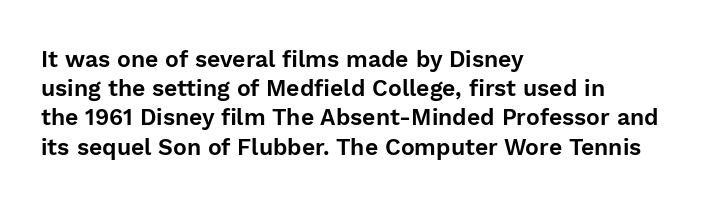
{"italic": "no", "underline": "no", "align": "left", "line_spacing": "normal", "line_spacing_ratio": 1.27, "letter_spacing": "normal", "letter_spacing_em": 0.0, "glyph_px": 23}
